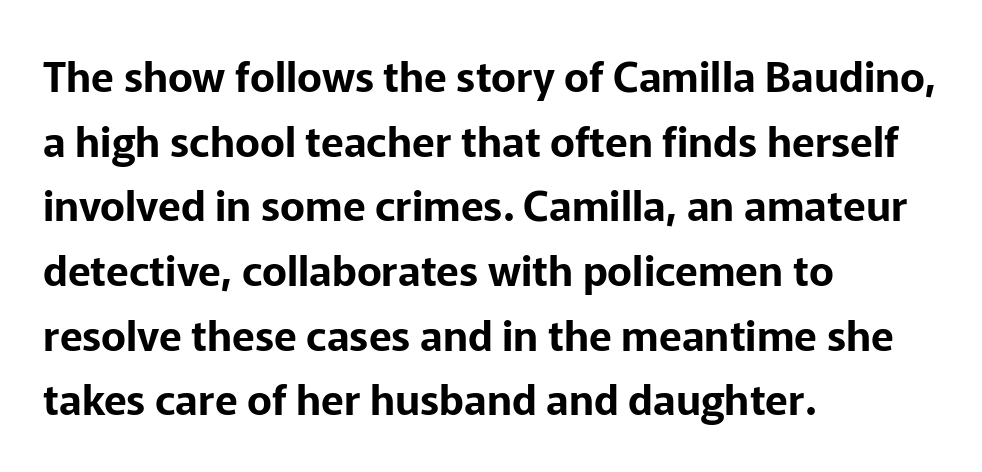
The image shows 42 px sans-serif type, upright; set left-aligned, normal line spacing (1.54x), normal letter spacing, not underlined; low stroke contrast and a medium x-height.
